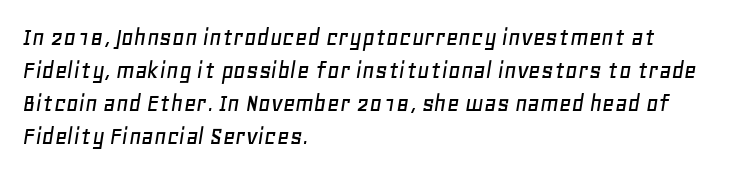
{"italic": "yes", "lean": "right", "slant_degrees": 11, "underline": "no", "align": "left", "line_spacing_ratio": 1.22, "letter_spacing": "normal", "letter_spacing_em": 0.0, "glyph_px": 27}
